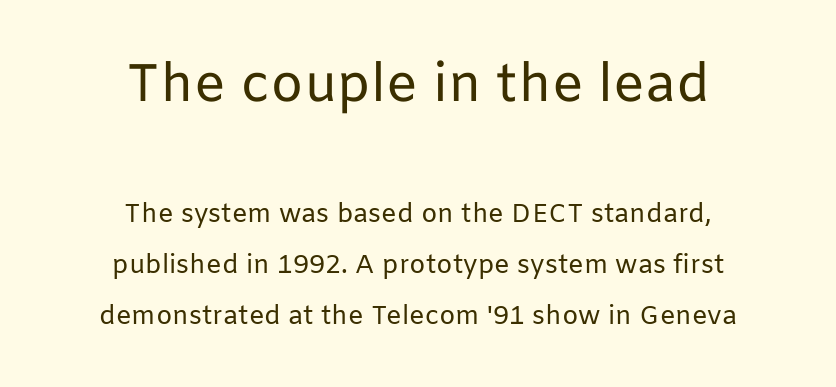
{"serif": "no", "italic": "no", "bold": "no", "weight": "regular", "width": "normal", "stroke_contrast": "low", "x_height": "medium", "monospaced": "no", "underline": "no", "align": "center", "line_spacing": "loose", "line_spacing_ratio": 1.96, "letter_spacing": "normal", "letter_spacing_em": 0.0, "larger_block": "first", "size_ratio": 2.04, "glyph_px": 53}
